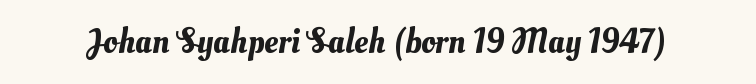
{"width": "normal", "stroke_contrast": "medium", "x_height": "small", "monospaced": "no", "underline": "no", "letter_spacing": "normal", "letter_spacing_em": 0.0, "glyph_px": 35}
